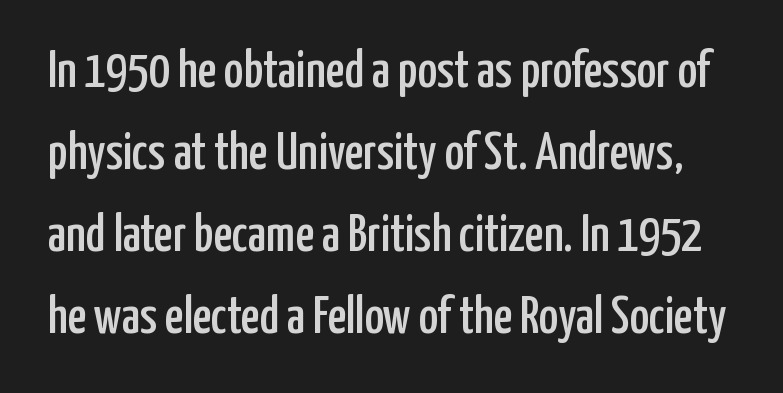
The image shows 52 px condensed sans-serif type, upright; set normal line spacing (1.58x), normal letter spacing, not underlined; low stroke contrast and a medium x-height.
